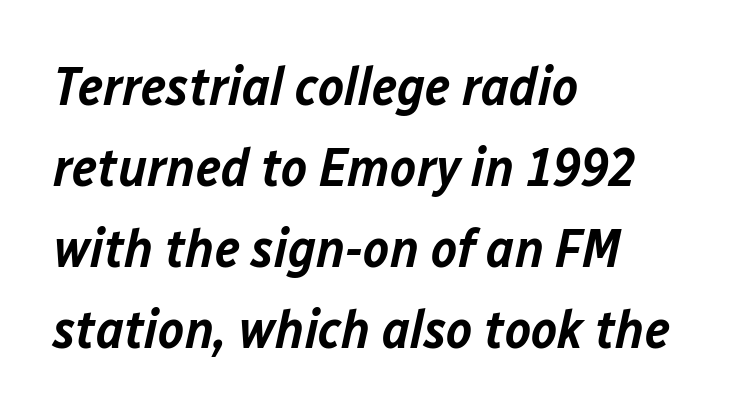
Q: Is the text bold? A: Semi-bold.
Q: Is the text italic (slanted)? A: Yes, it leans right by about 12 degrees.
Q: Is the text underlined? A: No.
Q: How is the paragraph aligned? A: Left-aligned.
Q: Is the spacing between letters normal or unusually wide? A: Normal.
Q: Is the spacing between lines tight, normal or loose? A: Normal.
Q: Width (condensed, normal, or wide)? A: Normal.
Q: Stroke contrast? A: Low.
Q: x-height? A: Medium.
Q: Monospaced? A: No.
